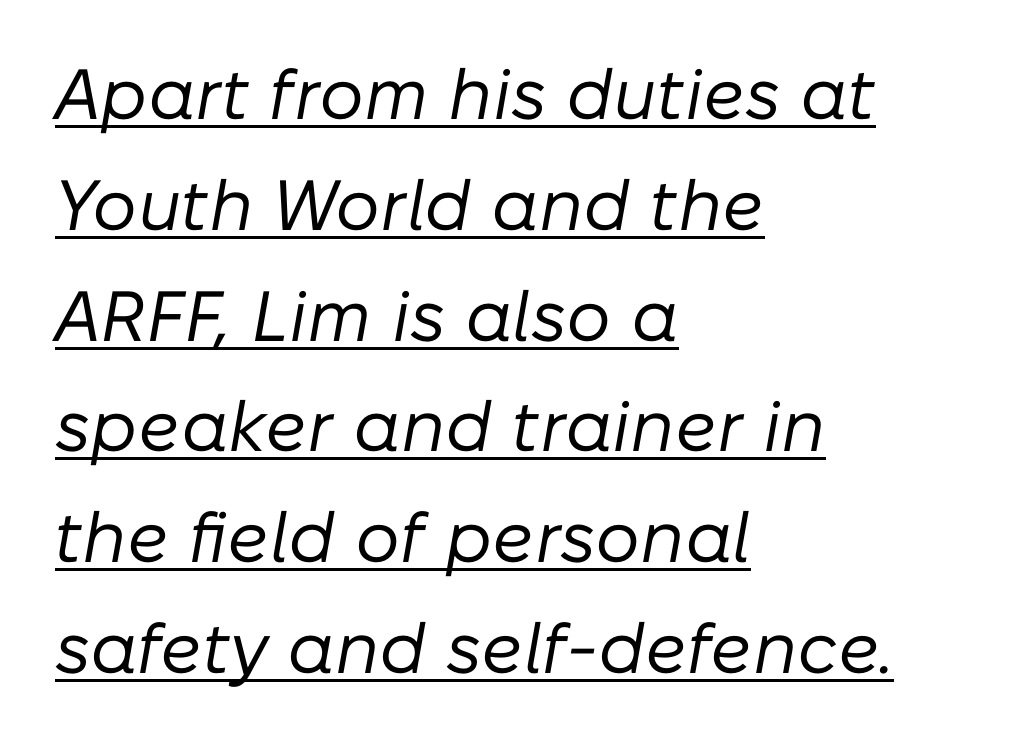
{"italic": "yes", "lean": "right", "slant_degrees": 10, "bold": "no", "weight": "regular", "width": "normal", "stroke_contrast": "low", "x_height": "medium", "monospaced": "no", "underline": "yes", "align": "left", "line_spacing": "normal", "line_spacing_ratio": 1.56, "letter_spacing": "normal", "letter_spacing_em": 0.0, "glyph_px": 71}
